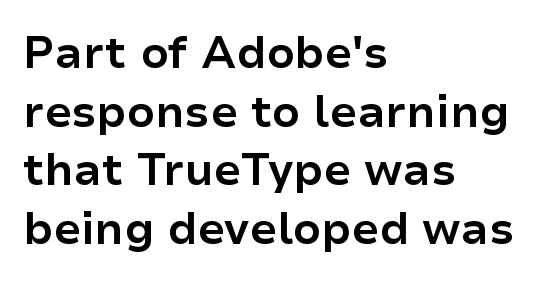
Q: Is the text bold? A: Yes.
Q: Is the text italic (slanted)? A: No, it is upright.
Q: Is the typeface a serif or a sans-serif typeface? A: Sans-serif.
Q: Is the text underlined? A: No.
Q: How is the paragraph aligned? A: Left-aligned.
Q: Is the spacing between letters normal or unusually wide? A: Normal.
Q: Is the spacing between lines tight, normal or loose? A: Normal.
Q: Width (condensed, normal, or wide)? A: Normal.
Q: Stroke contrast? A: Low.
Q: x-height? A: Medium.
Q: Monospaced? A: No.
